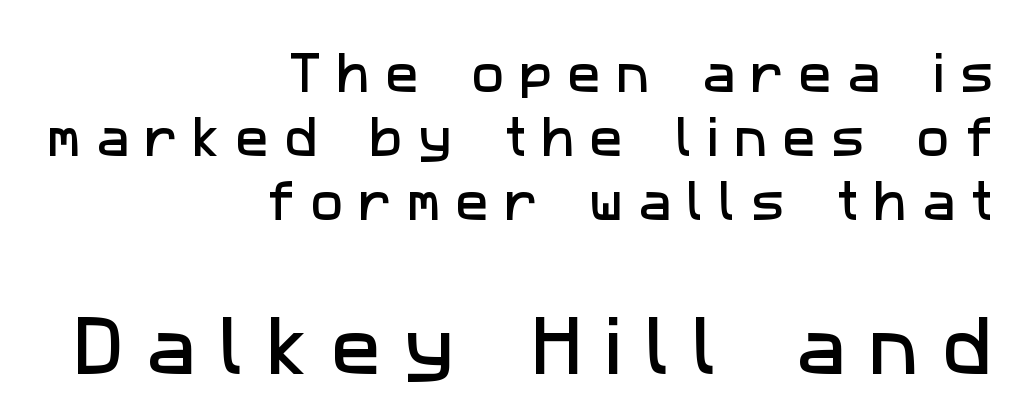
The designer went with a sans here, leaving each stem footless. Glance below the letters and you will spot only blank space. Reading down the block, your eye finds every line finishing at a fixed right position. Summary of vertical rhythm: regular, with standard interline spacing. This layout puts the modest block above and the oversized block below.
